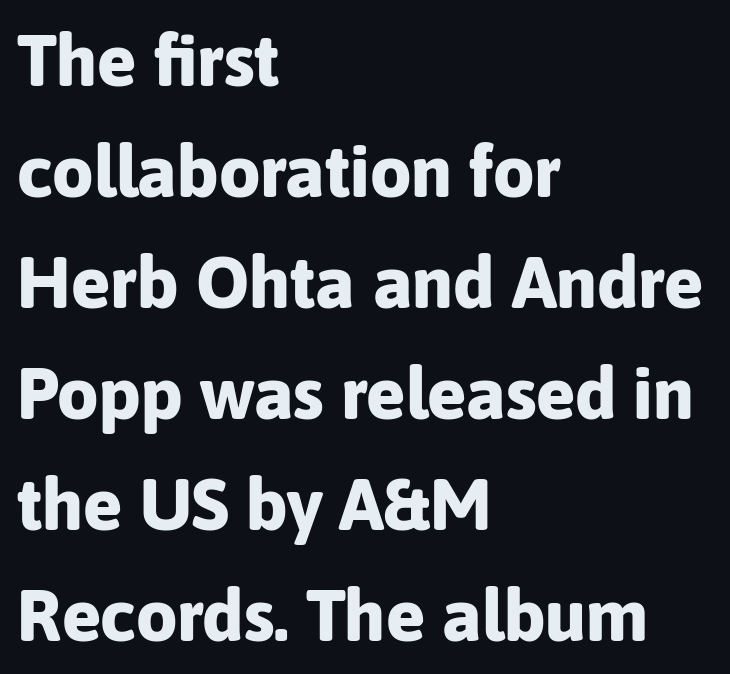
Q: Is the text bold? A: Yes.
Q: Is the text italic (slanted)? A: No, it is upright.
Q: Is the typeface a serif or a sans-serif typeface? A: Sans-serif.
Q: Is the text underlined? A: No.
Q: How is the paragraph aligned? A: Left-aligned.
Q: Is the spacing between letters normal or unusually wide? A: Normal.
Q: Is the spacing between lines tight, normal or loose? A: Normal.
Q: Width (condensed, normal, or wide)? A: Normal.
Q: Stroke contrast? A: Low.
Q: x-height? A: Medium.
Q: Monospaced? A: No.
